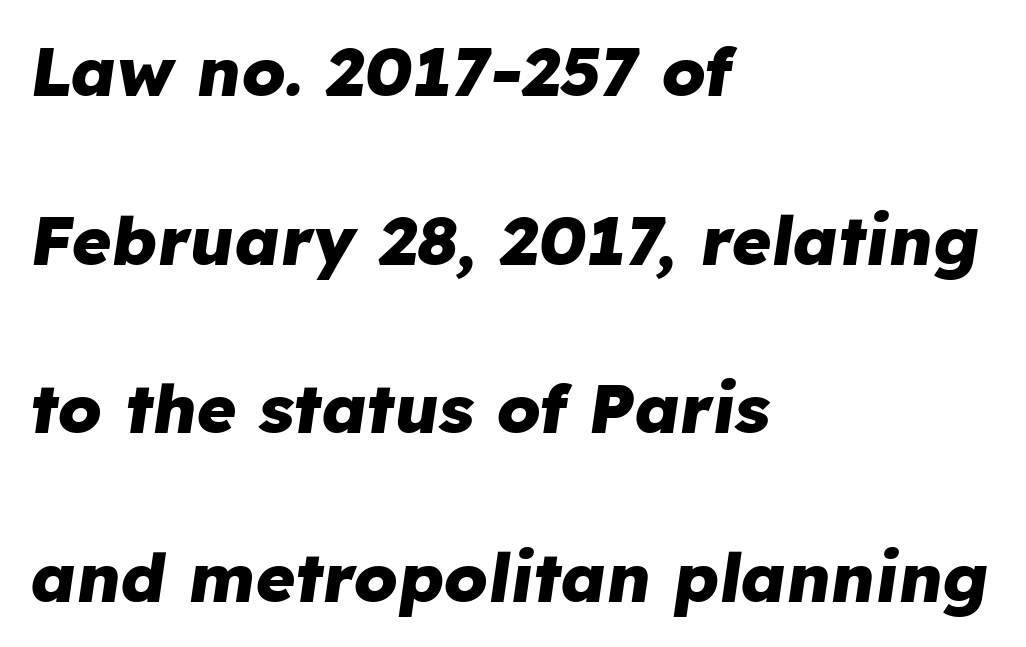
Q: Is the text bold? A: Yes.
Q: Is the text italic (slanted)? A: Yes, it leans right by about 8 degrees.
Q: Is the text underlined? A: No.
Q: How is the paragraph aligned? A: Left-aligned.
Q: Is the spacing between letters normal or unusually wide? A: Normal.
Q: Is the spacing between lines tight, normal or loose? A: Loose.
Q: Width (condensed, normal, or wide)? A: Normal.
Q: Stroke contrast? A: Low.
Q: x-height? A: Medium.
Q: Monospaced? A: No.
